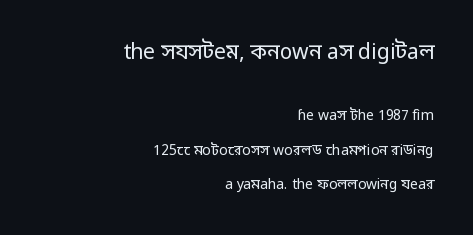
{"italic": "no", "bold": "no", "underline": "no", "align": "right", "line_spacing": "loose", "line_spacing_ratio": 2.46, "letter_spacing": "normal", "letter_spacing_em": 0.0, "larger_block": "first", "size_ratio": 1.5, "glyph_px": 21}
